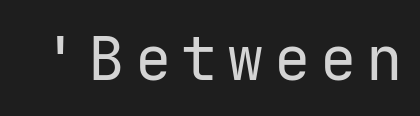
{"serif": "no", "italic": "no", "bold": "no", "weight": "regular", "width": "normal", "stroke_contrast": "low", "x_height": "medium", "underline": "no", "glyph_px": 61}
